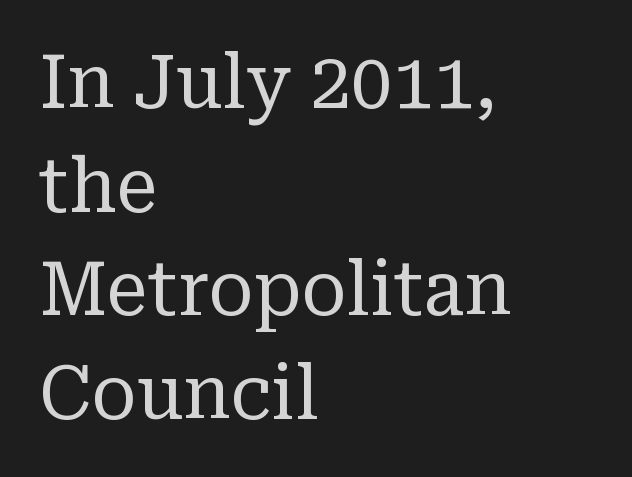
Q: Is the text bold? A: No.
Q: Is the text italic (slanted)? A: No, it is upright.
Q: Is the typeface a serif or a sans-serif typeface? A: Serif.
Q: Is the text underlined? A: No.
Q: How is the paragraph aligned? A: Left-aligned.
Q: Is the spacing between letters normal or unusually wide? A: Normal.
Q: Is the spacing between lines tight, normal or loose? A: Normal.
Q: Width (condensed, normal, or wide)? A: Normal.
Q: Stroke contrast? A: Low.
Q: x-height? A: Medium.
Q: Monospaced? A: No.
